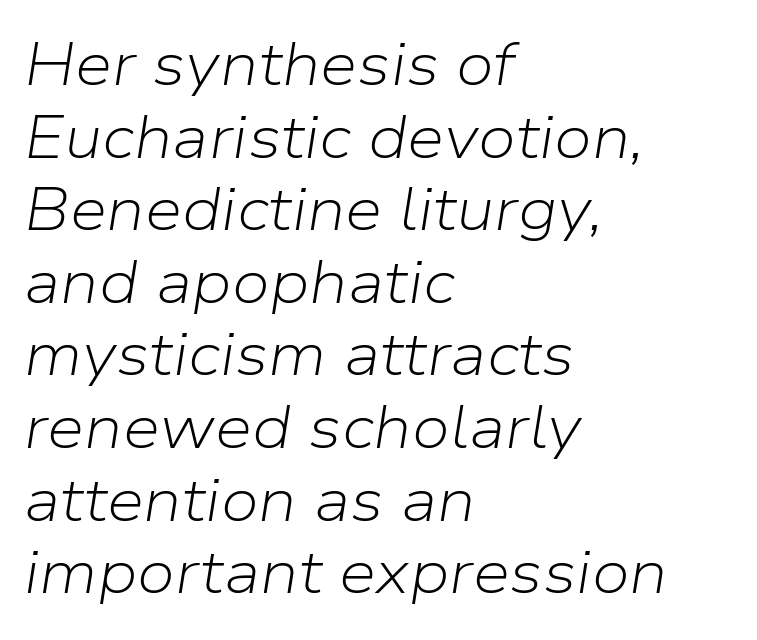
The string is rendered with underlining switched off. One-word summary of the alignment: left. A typesetter would mark this as italic. Counters stay open thanks to moderate or lighter strokes. Spacing verdict: proportional, widths tailored to each character.
